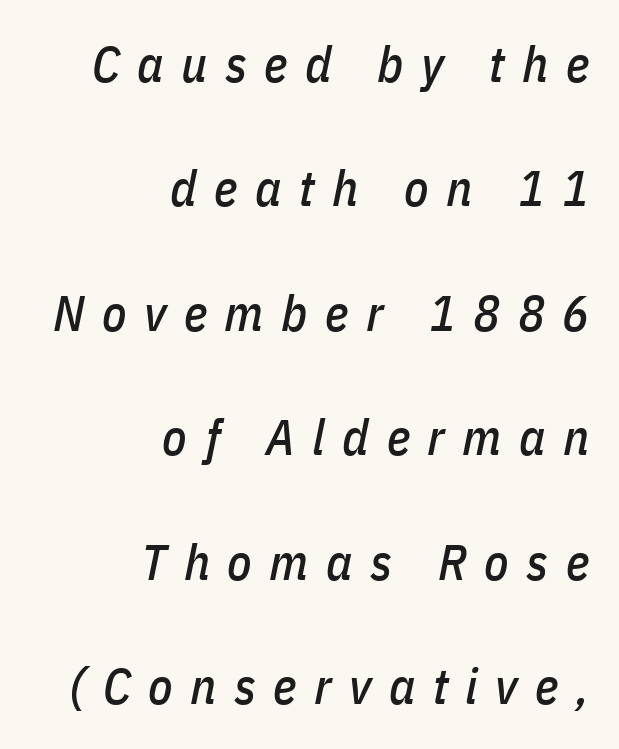
{"italic": "yes", "lean": "right", "slant_degrees": 11, "width": "condensed", "stroke_contrast": "low", "x_height": "medium", "monospaced": "no", "underline": "no", "align": "right", "line_spacing": "loose", "line_spacing_ratio": 2.49, "letter_spacing": "wide", "letter_spacing_em": 0.35, "glyph_px": 50}
